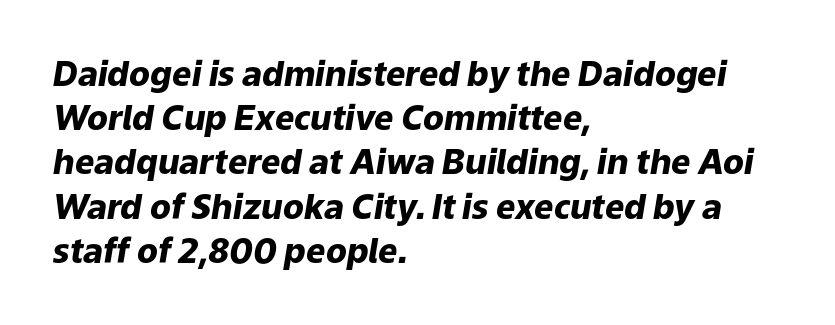
Q: Is the text bold? A: Yes.
Q: Is the text italic (slanted)? A: Yes, it leans right by about 9 degrees.
Q: Is the text underlined? A: No.
Q: How is the paragraph aligned? A: Left-aligned.
Q: Is the spacing between letters normal or unusually wide? A: Normal.
Q: Is the spacing between lines tight, normal or loose? A: Normal.
Q: Width (condensed, normal, or wide)? A: Normal.
Q: Stroke contrast? A: Low.
Q: x-height? A: Medium.
Q: Monospaced? A: No.
